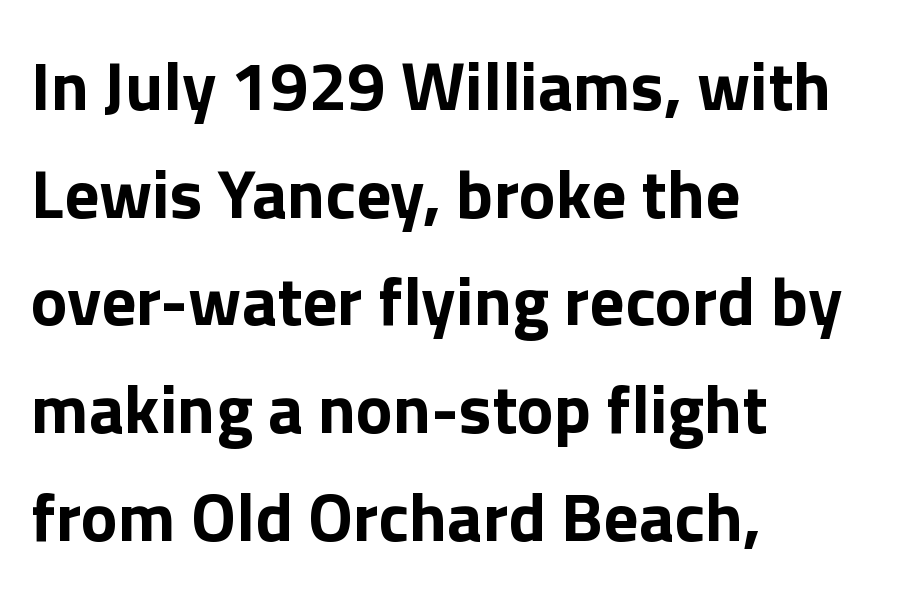
The image shows 69 px bold sans-serif type, upright; set left-aligned, normal line spacing (1.56x), normal letter spacing, not underlined; a medium x-height.
